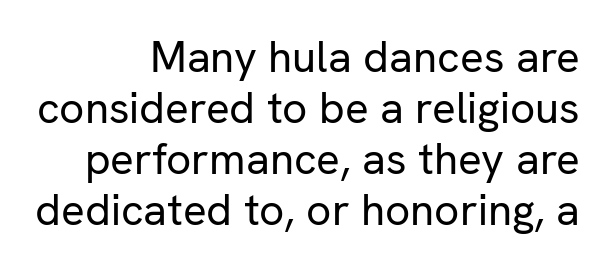
Are there feet on the stems? There aren't — it's a sans. No word sits above an underline. Notice how the stems are strictly vertical — no italics here. Every row of glyphs terminates at an identical x-position on the right. These lines are rendered in a variable-pitch font. Is the type heavy? It reads as light-to-regular instead.
